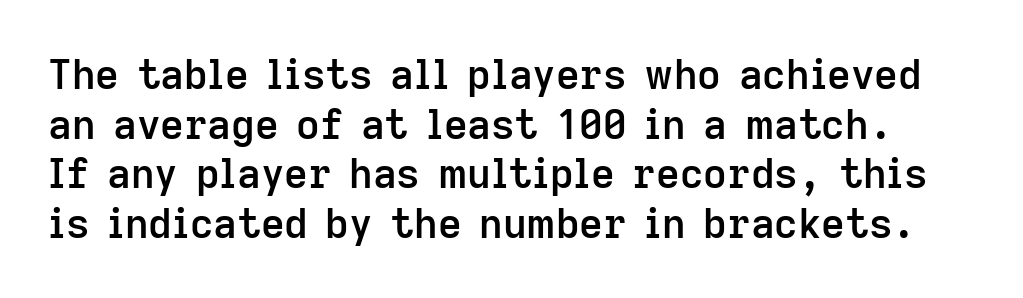
The image shows 41 px semibold sans-serif type, upright; set line spacing 1.21x, normal letter spacing, not underlined; low stroke contrast and a medium x-height.
